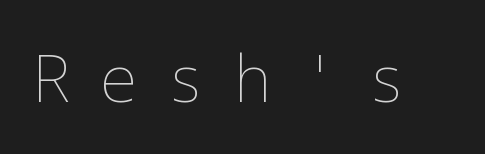
{"italic": "no", "bold": "no", "weight": "thin", "width": "normal", "stroke_contrast": "low", "x_height": "medium", "underline": "no", "letter_spacing": "wide", "letter_spacing_em": 0.43, "glyph_px": 65}
